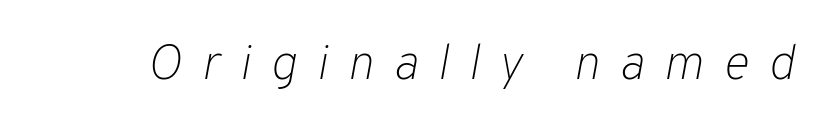
The image shows 50 px light type, italic (leaning right); set unusually wide letter spacing (+0.39 em), not underlined; low stroke contrast and a medium x-height.
